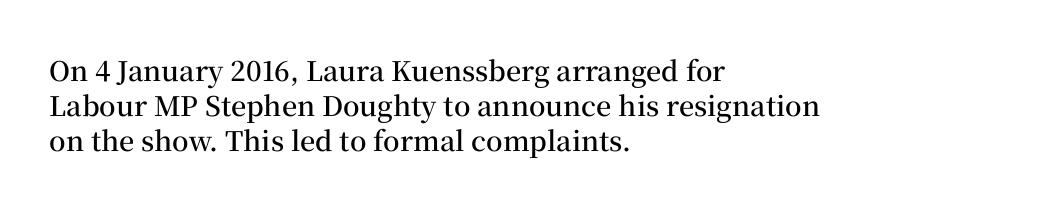
A bare baseline throughout the passage. A typesetter would mark this as roman, not italic. Leading: standard. Here the glyphs are tracked normally, forming tight word shapes.
